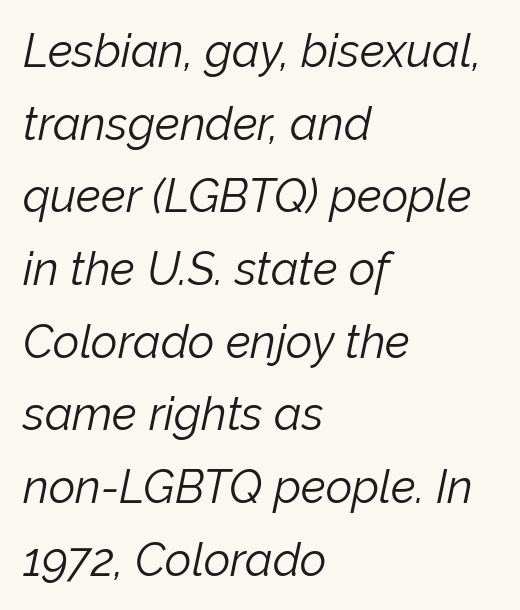
Q: Is the text bold? A: No.
Q: Is the text italic (slanted)? A: Yes, it leans right by about 12 degrees.
Q: Is the text underlined? A: No.
Q: How is the paragraph aligned? A: Left-aligned.
Q: Is the spacing between letters normal or unusually wide? A: Normal.
Q: Is the spacing between lines tight, normal or loose? A: Normal.
Q: Width (condensed, normal, or wide)? A: Normal.
Q: Stroke contrast? A: Low.
Q: x-height? A: Medium.
Q: Monospaced? A: No.
